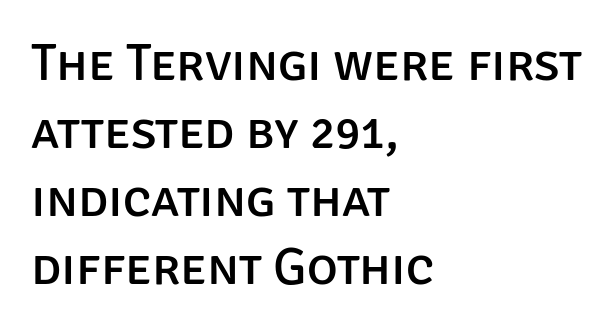
{"serif": "no", "italic": "no", "width": "normal", "stroke_contrast": "low", "x_height": "large", "monospaced": "no", "underline": "no", "align": "left", "line_spacing": "normal", "line_spacing_ratio": 1.31, "letter_spacing": "normal", "letter_spacing_em": 0.0, "glyph_px": 52}
